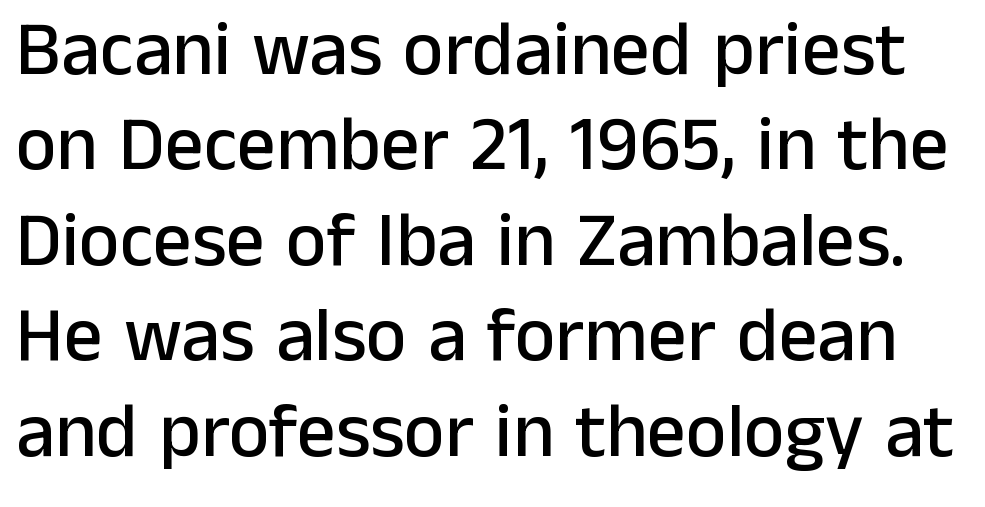
Q: Is the text italic (slanted)? A: No, it is upright.
Q: Is the typeface a serif or a sans-serif typeface? A: Sans-serif.
Q: Is the text underlined? A: No.
Q: Is the spacing between letters normal or unusually wide? A: Normal.
Q: Width (condensed, normal, or wide)? A: Normal.
Q: Stroke contrast? A: Low.
Q: x-height? A: Medium.
Q: Monospaced? A: No.
